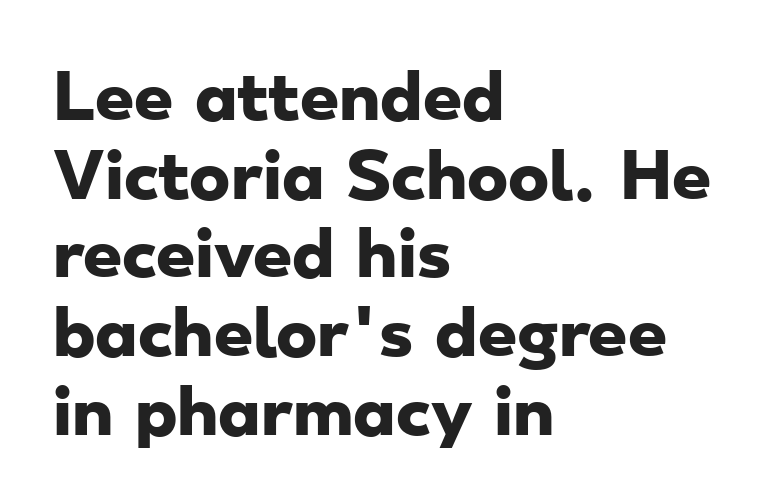
Q: Is the text bold? A: Yes.
Q: Is the typeface a serif or a sans-serif typeface? A: Sans-serif.
Q: Is the text underlined? A: No.
Q: How is the paragraph aligned? A: Left-aligned.
Q: Is the spacing between letters normal or unusually wide? A: Normal.
Q: Is the spacing between lines tight, normal or loose? A: Normal.
Q: Width (condensed, normal, or wide)? A: Wide.
Q: Stroke contrast? A: Low.
Q: x-height? A: Small.
Q: Monospaced? A: No.
